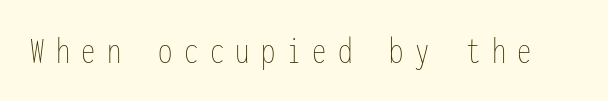
The image shows 38 px thin, condensed type, upright, monospaced; set unusually wide letter spacing (+0.3 em), not underlined; low stroke contrast and a medium x-height.
